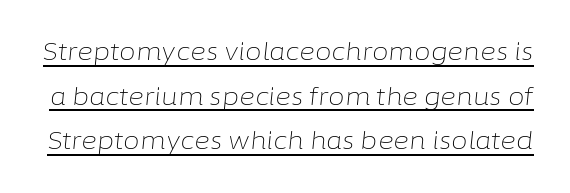
The image shows 24 px text type, italic (leaning right); set line spacing 1.86x, normal letter spacing, underlined.
